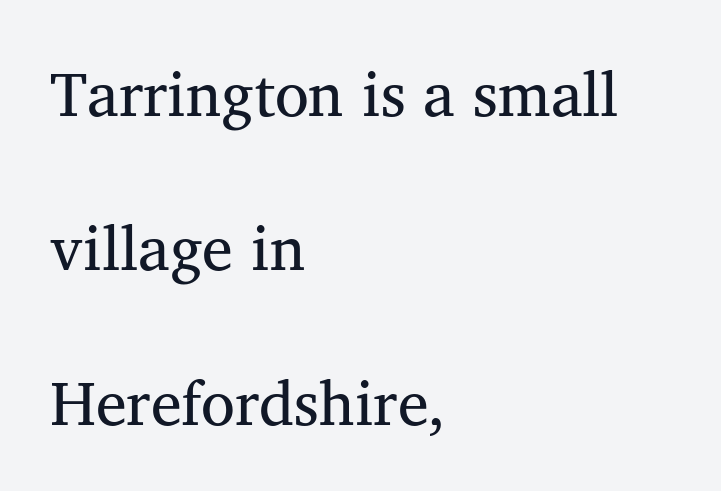
{"serif": "yes", "italic": "no", "bold": "no", "weight": "regular", "width": "normal", "stroke_contrast": "medium", "x_height": "medium", "monospaced": "no", "underline": "no", "align": "left", "line_spacing": "loose", "line_spacing_ratio": 2.49, "letter_spacing": "normal", "letter_spacing_em": 0.0, "glyph_px": 62}
